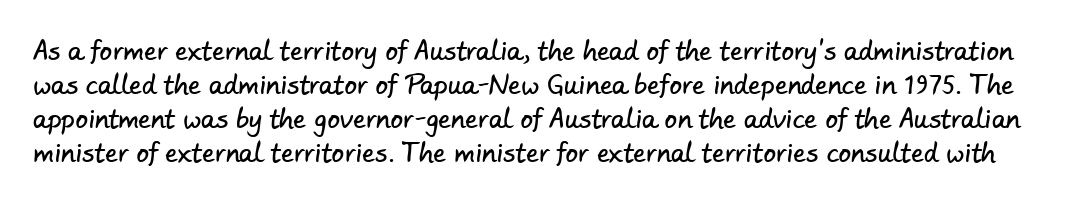
{"underline": "no", "line_spacing": "normal", "line_spacing_ratio": 1.36, "letter_spacing": "normal", "letter_spacing_em": 0.0, "glyph_px": 25}
